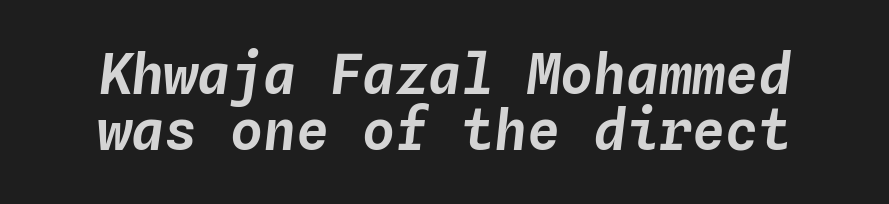
The image shows 55 px text type, italic (leaning right), monospaced; set tight line spacing (1.01x), normal letter spacing, not underlined; low stroke contrast and a medium x-height.
